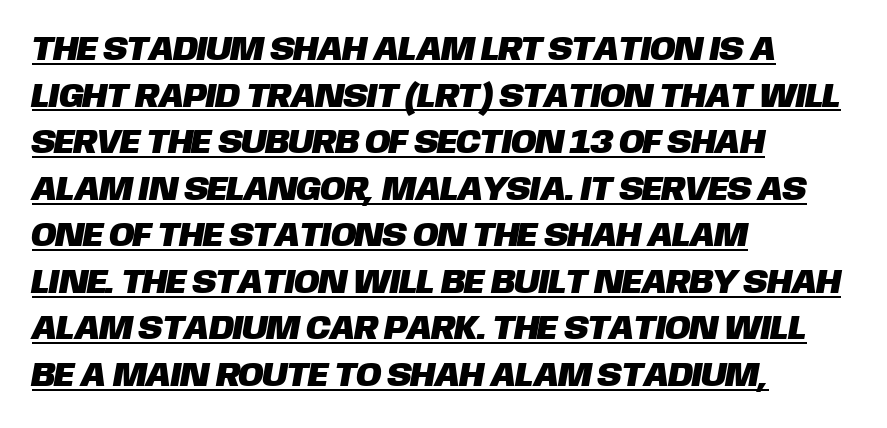
{"serif": "no", "width": "normal", "stroke_contrast": "low", "x_height": "large", "monospaced": "no", "underline": "yes", "align": "left", "line_spacing": "normal", "line_spacing_ratio": 1.37, "letter_spacing": "normal", "letter_spacing_em": 0.0, "glyph_px": 34}
